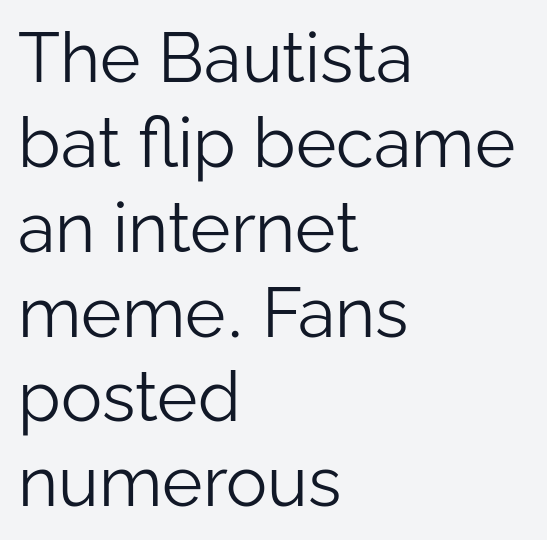
The image shows 69 px light sans-serif type, upright; set left-aligned, line spacing 1.23x, normal letter spacing, not underlined; low stroke contrast and a medium x-height.
